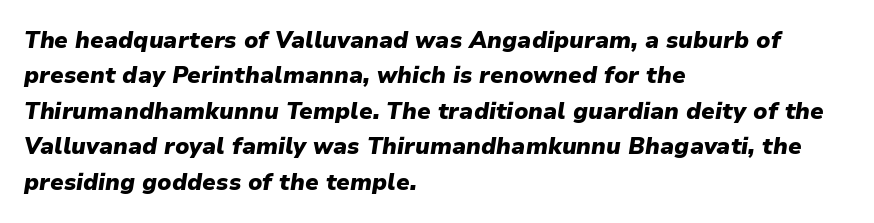
The rendering applies a slant to the glyphs. Students, this is bold: see how much ink each stroke carries. The line texture is even and compact thanks to regular tracking. The paragraph has a hard left edge and a soft right edge. The line-height multiplier appears to be the usual default.
